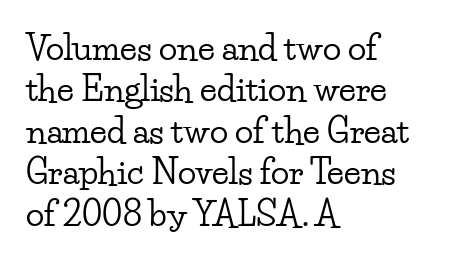
Small tapered or slab feet sit at the stroke ends, so this counts as serif. The glyphs are unaccompanied by any horizontal stroke below them. Does the lettering tilt? It doesn't — this is upright. The passage shown is typed in a proportional face where columns would drift.
